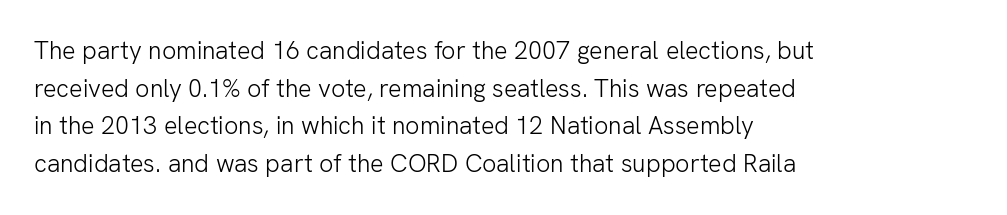
Q: Is the text bold? A: No.
Q: Is the text italic (slanted)? A: No, it is upright.
Q: Is the text underlined? A: No.
Q: How is the paragraph aligned? A: Left-aligned.
Q: Is the spacing between letters normal or unusually wide? A: Normal.
Q: Is the spacing between lines tight, normal or loose? A: Normal.
